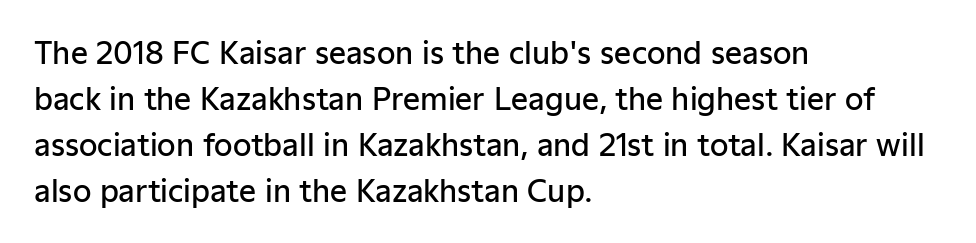
The image shows 30 px semibold sans-serif type, upright; set left-aligned, normal line spacing (1.53x), normal letter spacing, not underlined; low stroke contrast and a medium x-height.
